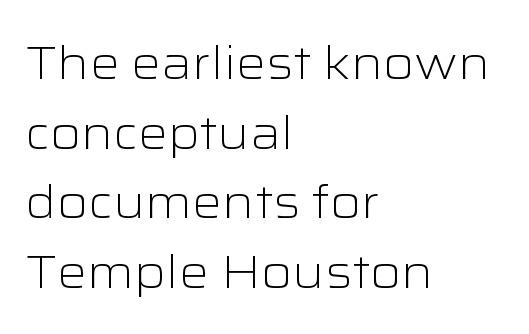
This sample uses plain, unmodified letter spacing. You can tell it's not italic because the verticals are truly vertical. The font family rendered here belongs to the sans-serif group. Stroke mass is kept to a normal reading level or below.
